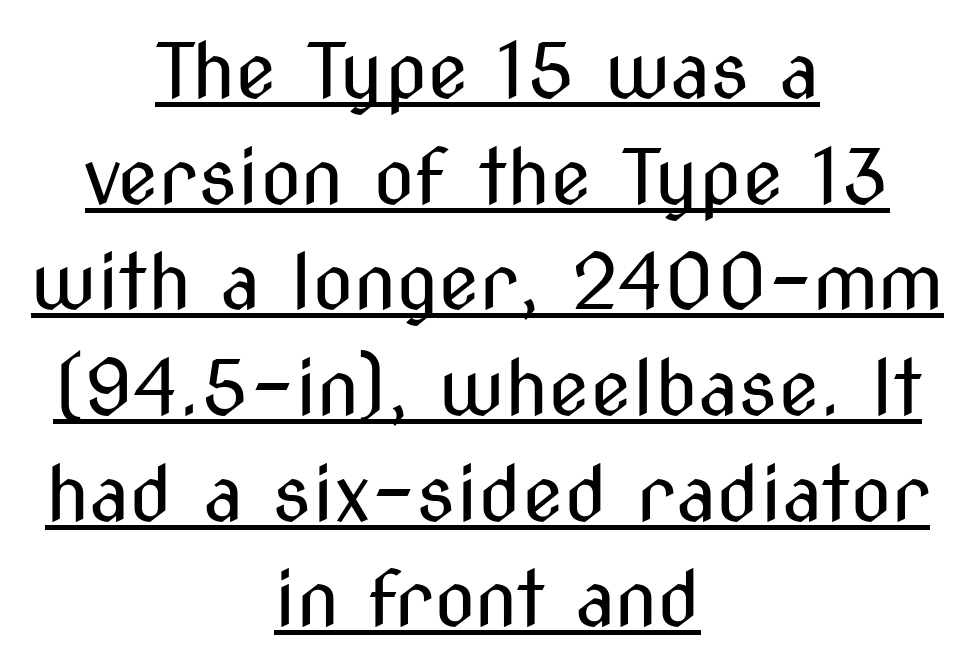
The image shows 76 px regular-weight, condensed sans-serif type, upright; set centered, normal line spacing (1.39x), normal letter spacing, underlined; medium stroke contrast and a medium x-height.
